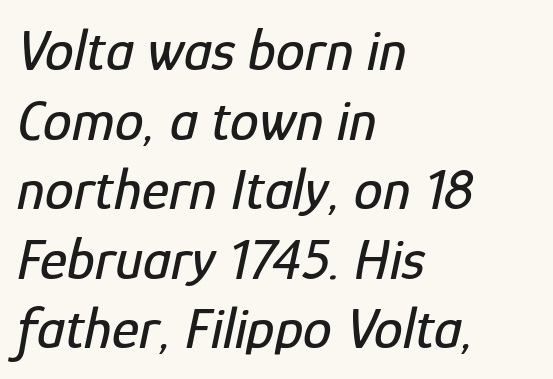
No extra tracking has been applied to these lines. Is this a fixed-width face? No — the glyphs have proportional, varying widths. Each row of text sits above clean, open space. Every character sits at an angle, as italics do.
